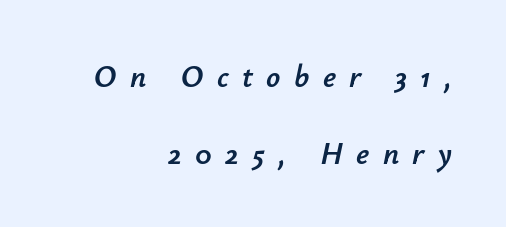
{"italic": "yes", "lean": "right", "slant_degrees": 12, "width": "normal", "stroke_contrast": "low", "x_height": "small", "monospaced": "no", "underline": "no", "align": "right", "line_spacing": "loose", "line_spacing_ratio": 2.47, "letter_spacing": "wide", "letter_spacing_em": 0.43, "glyph_px": 31}
